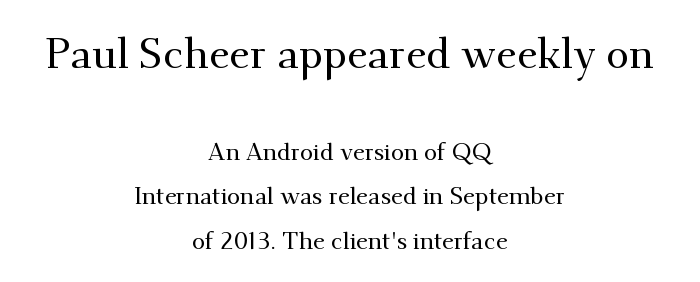
Q: Is the text italic (slanted)? A: No, it is upright.
Q: Is the typeface a serif or a sans-serif typeface? A: Serif.
Q: Is the text underlined? A: No.
Q: How is the paragraph aligned? A: Centered.
Q: Is the spacing between letters normal or unusually wide? A: Normal.
Q: Which block of text is set in a larger size, the first (top) or the second (bottom)? A: The first (top) one.
Q: Width (condensed, normal, or wide)? A: Normal.
Q: Stroke contrast? A: Medium.
Q: x-height? A: Small.
Q: Monospaced? A: No.
